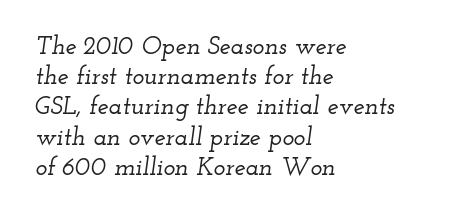
The image shows 25 px text type, italic (leaning right); set left-aligned, line spacing 1.21x, normal letter spacing, not underlined.
